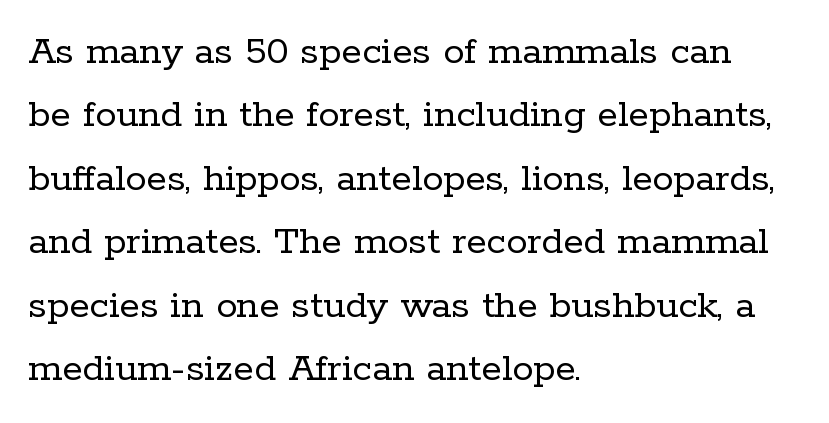
Students, note that the glyphs here touch the page at normal intervals. The lettering holds an erect, upright posture throughout. These lines stack with their left ends in a neat column. No extra ink here — the face is not bold. Regarding serifs, this sample has them. The rendering uses natural spacing where letterforms have individual widths.
